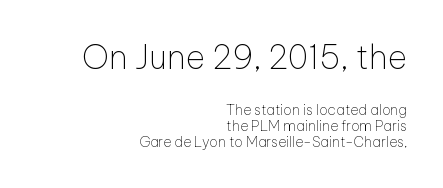
Unmarked baselines from the first word to the last. Unbolded letterforms with no extra heft. Looks like regular typesetting: each glyph gets only the width it needs. No italicization has been applied; the sample stays upright. Does the type have serifs? No, each stem ends abruptly.
